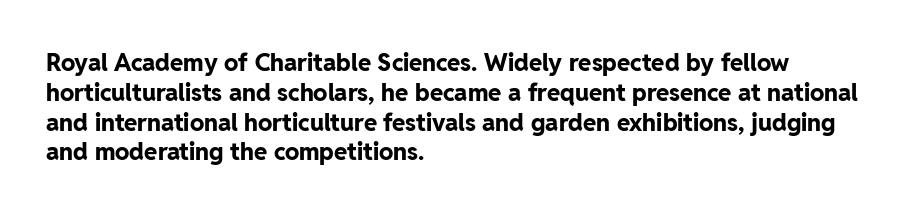
Every character sits straight up, as roman type does. This rendering uses left alignment, leaving the right contour irregular. Letters rest on an invisible, unmarked baseline. The passage shown has conventional tracking throughout. Pretty heavy lettering here — definitely bold.
